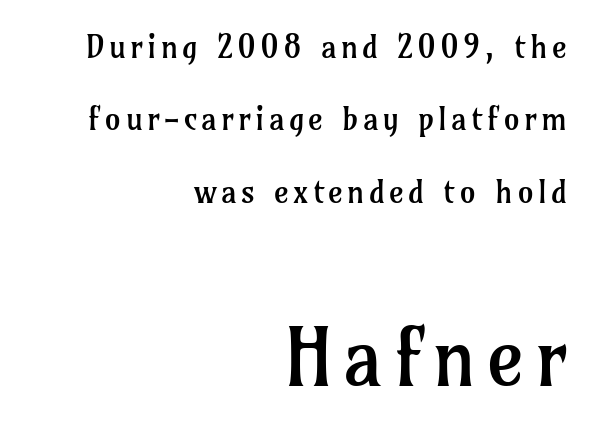
{"serif": "yes", "italic": "no", "bold": "no", "weight": "regular", "width": "normal", "stroke_contrast": "low", "x_height": "medium", "monospaced": "no", "underline": "no", "align": "right", "line_spacing": "loose", "line_spacing_ratio": 2.26, "larger_block": "second", "size_ratio": 2.5, "glyph_px": 80}
